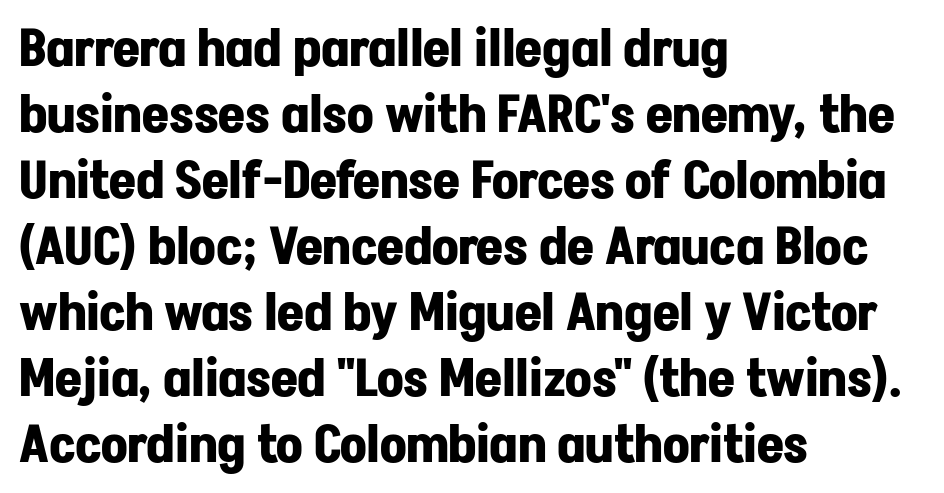
These words are printed bold, with thick strokes throughout. Underline: absent. This rendering leaves character spacing at its baseline value. Students, observe: this is what conventionally led text looks like. Vertical strokes here are truly vertical. The letters carry no serifs — their stems end cleanly without finishing strokes.
